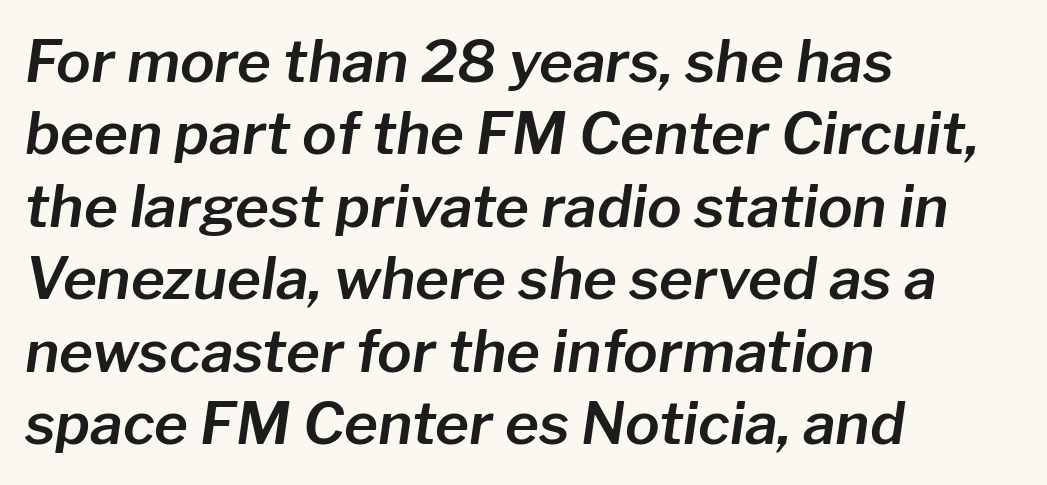
Q: Is the text italic (slanted)? A: Yes, it leans right by about 8 degrees.
Q: Is the text underlined? A: No.
Q: How is the paragraph aligned? A: Left-aligned.
Q: Is the spacing between letters normal or unusually wide? A: Normal.
Q: Is the spacing between lines tight, normal or loose? A: Normal.
Q: Width (condensed, normal, or wide)? A: Normal.
Q: Stroke contrast? A: Low.
Q: x-height? A: Medium.
Q: Monospaced? A: No.
